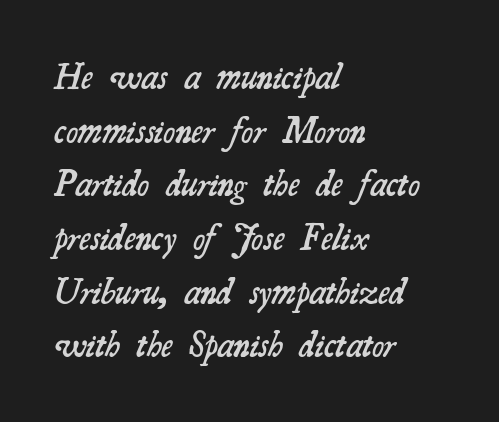
Q: Is the text bold? A: Semi-bold.
Q: Is the typeface a serif or a sans-serif typeface? A: Serif.
Q: Is the text underlined? A: No.
Q: How is the paragraph aligned? A: Left-aligned.
Q: Is the spacing between letters normal or unusually wide? A: Normal.
Q: Is the spacing between lines tight, normal or loose? A: Normal.
Q: Width (condensed, normal, or wide)? A: Normal.
Q: Stroke contrast? A: Medium.
Q: x-height? A: Small.
Q: Monospaced? A: No.
